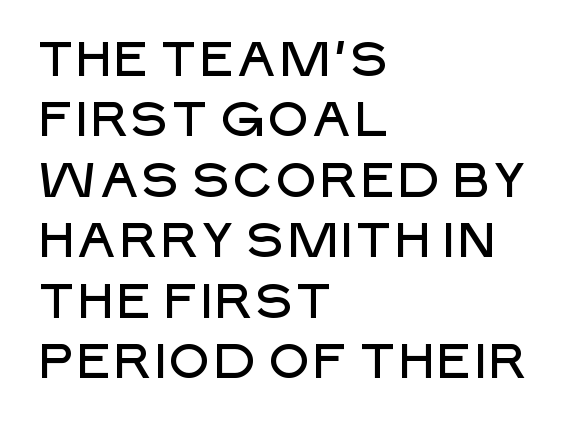
{"serif": "no", "italic": "no", "width": "normal", "stroke_contrast": "low", "x_height": "large", "monospaced": "no", "underline": "no", "align": "left", "line_spacing": "normal", "line_spacing_ratio": 1.26, "letter_spacing": "normal", "letter_spacing_em": 0.0, "glyph_px": 48}
